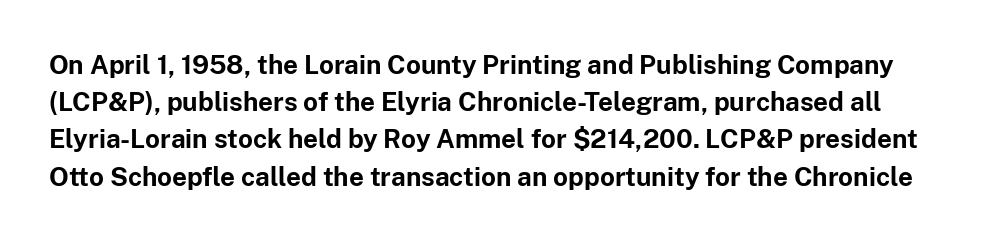
{"italic": "no", "bold": "yes", "underline": "no", "line_spacing": "normal", "line_spacing_ratio": 1.43, "letter_spacing": "normal", "letter_spacing_em": 0.0, "glyph_px": 26}
